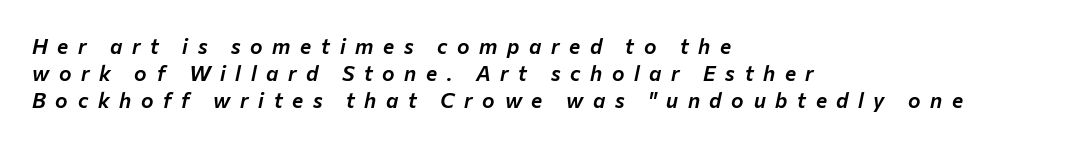
Q: Is the text italic (slanted)? A: Yes, it leans right by about 12 degrees.
Q: Is the text underlined? A: No.
Q: How is the paragraph aligned? A: Left-aligned.
Q: Is the spacing between letters normal or unusually wide? A: Unusually wide.
Q: Is the spacing between lines tight, normal or loose? A: Normal.
